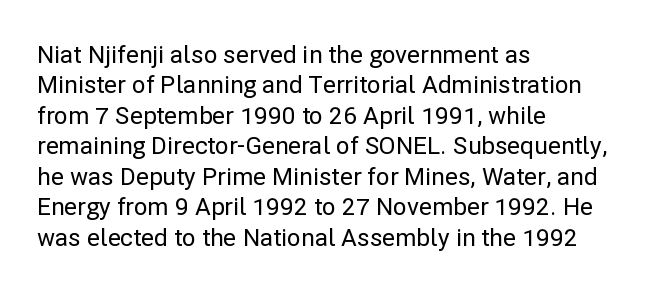
{"italic": "no", "underline": "no", "align": "left", "line_spacing": "normal", "line_spacing_ratio": 1.27, "letter_spacing": "normal", "letter_spacing_em": 0.0, "glyph_px": 24}
